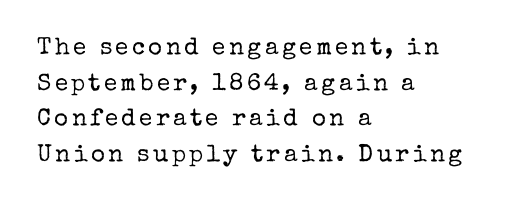
Each line starts at the same left margin while the right side varies. Every stem runs plumb, perpendicular to the baseline. How would I describe the line gaps? Plain and ordinary. Beneath every word, the page is bare. The font is comparable to plain body text, perhaps lighter.
